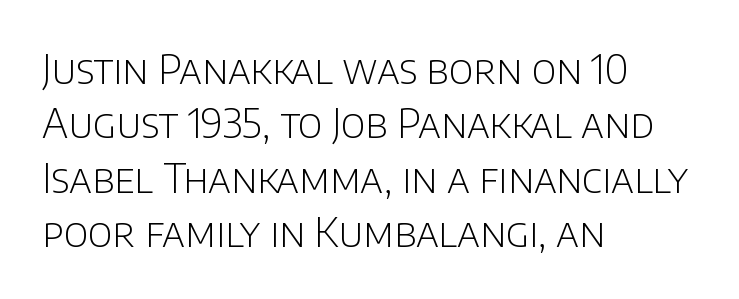
{"serif": "no", "italic": "no", "bold": "no", "weight": "light", "width": "normal", "stroke_contrast": "low", "x_height": "large", "monospaced": "no", "underline": "no", "align": "left", "line_spacing": "normal", "line_spacing_ratio": 1.36, "letter_spacing": "normal", "letter_spacing_em": 0.0, "glyph_px": 40}
